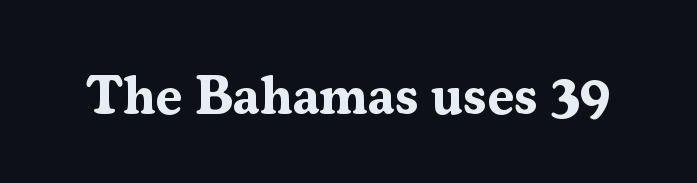
Its strokes are broad and dark, the hallmark of bold type. Spacing verdict: proportional, widths tailored to each character. The typography opts for an upright posture over an oblique one. Little horizontal feet cap the strokes, marking this as serif type. Beneath every word, the page is bare.
